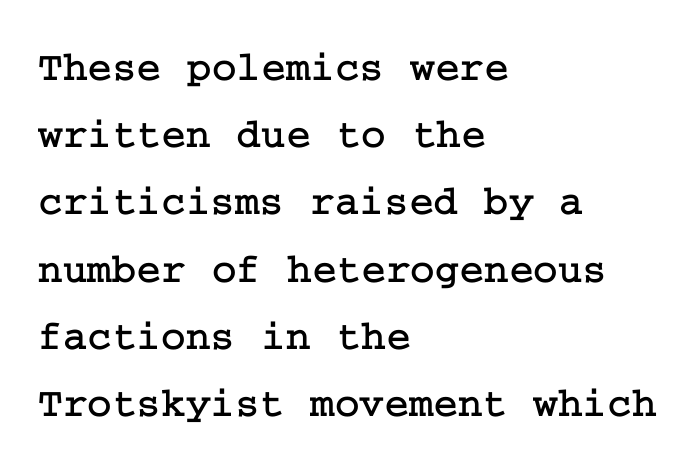
Normally led — the rows are evenly, conventionally spaced. Decoration check: the copy has no underline. Left-aligned paragraph, ragged on the right. The rendering keeps characters at their native spacing.
